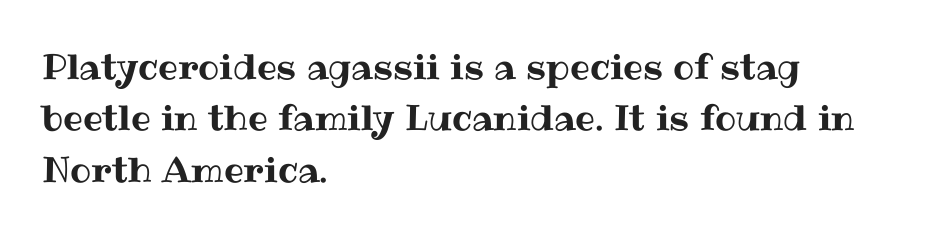
{"italic": "no", "width": "normal", "stroke_contrast": "medium", "x_height": "medium", "monospaced": "no", "underline": "no", "align": "left", "line_spacing": "normal", "line_spacing_ratio": 1.47, "letter_spacing": "normal", "letter_spacing_em": 0.0, "glyph_px": 35}
